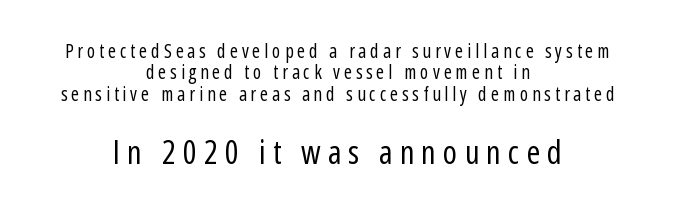
Q: Is the text bold? A: No.
Q: Is the text italic (slanted)? A: No, it is upright.
Q: Is the typeface a serif or a sans-serif typeface? A: Sans-serif.
Q: Is the text underlined? A: No.
Q: How is the paragraph aligned? A: Centered.
Q: Is the spacing between letters normal or unusually wide? A: Unusually wide.
Q: Is the spacing between lines tight, normal or loose? A: Tight.
Q: Which block of text is set in a larger size, the first (top) or the second (bottom)? A: The second (bottom) one.
Q: Width (condensed, normal, or wide)? A: Condensed.
Q: Stroke contrast? A: Low.
Q: x-height? A: Medium.
Q: Monospaced? A: No.
